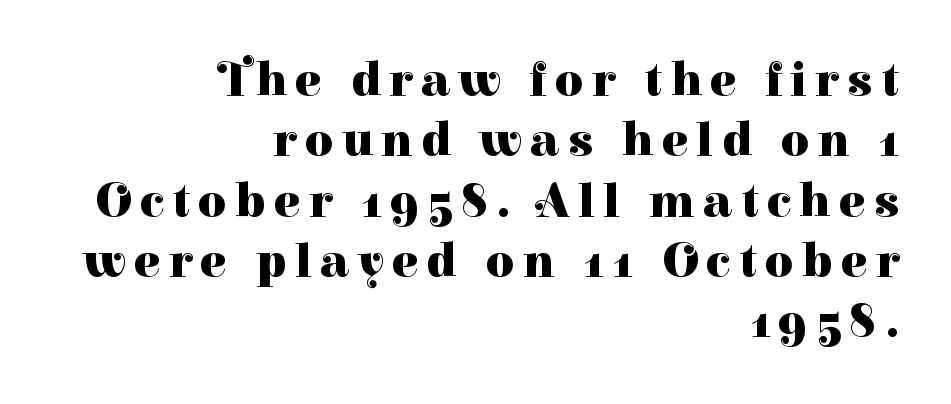
I'd call this a serif setting — the letters wear small feet. Heft: maximum for text — a bold. The compositor pushed each line to the right boundary. The typography opts for an upright posture over an oblique one. Proportional: the letters do not fall into vertical columns.
